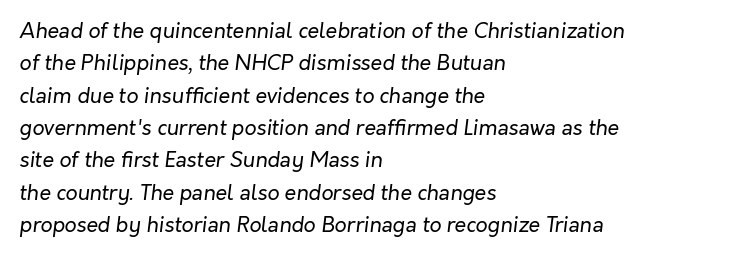
{"italic": "yes", "lean": "right", "slant_degrees": 7, "bold": "no", "underline": "no", "align": "left", "line_spacing": "normal", "line_spacing_ratio": 1.54, "letter_spacing": "normal", "letter_spacing_em": 0.0, "glyph_px": 21}
